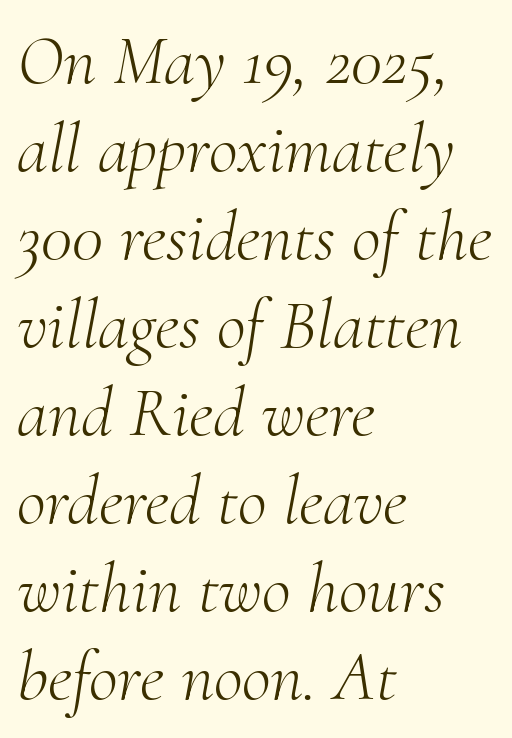
The image shows 71 px light serif type, italic (leaning right); set left-aligned, line spacing 1.24x, normal letter spacing, not underlined; medium stroke contrast and a small x-height.
